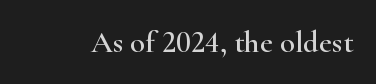
Q: Is the text italic (slanted)? A: No, it is upright.
Q: Is the typeface a serif or a sans-serif typeface? A: Serif.
Q: Is the text underlined? A: No.
Q: Is the spacing between letters normal or unusually wide? A: Normal.
Q: Width (condensed, normal, or wide)? A: Wide.
Q: Stroke contrast? A: High.
Q: x-height? A: Small.
Q: Monospaced? A: No.
